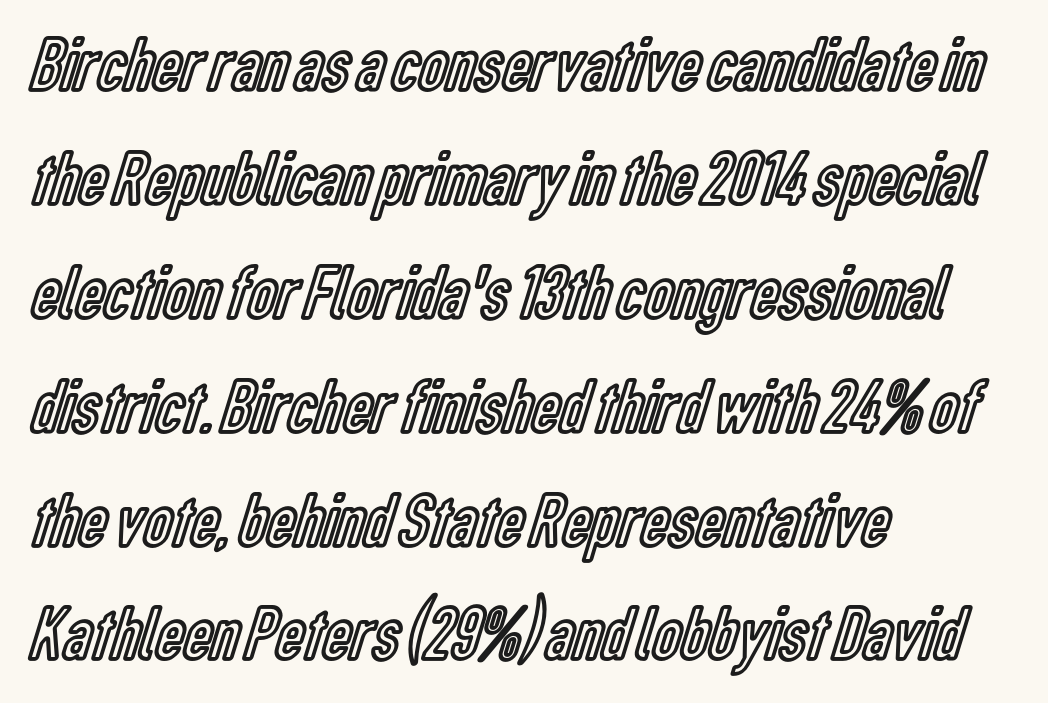
The image shows 78 px condensed type; set left-aligned, normal line spacing (1.46x), normal letter spacing, not underlined; a medium x-height.
